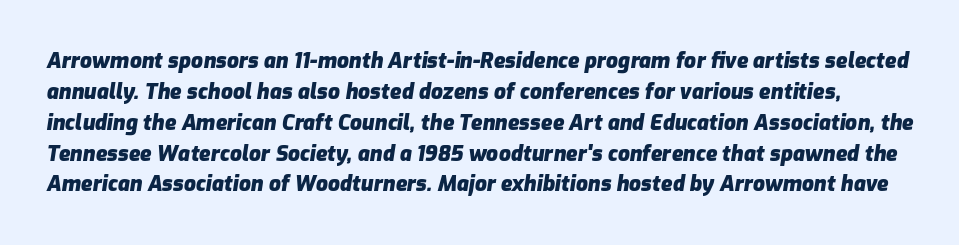
The lines sit at an ordinary, default distance from one another. Rendered with sloped, italic letterforms. The foot of each line stays bare and open. The typesetting leans heavy: a genuine bold.
